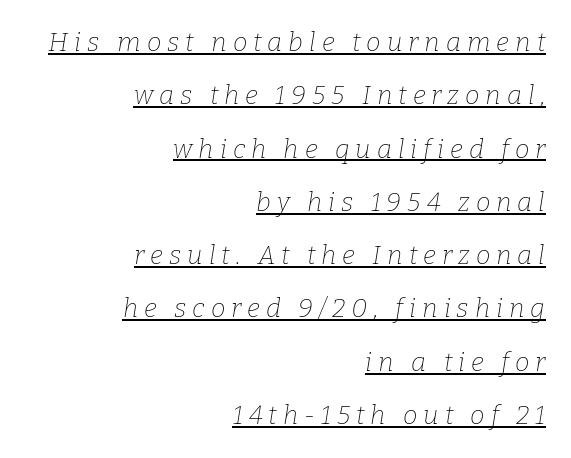
{"italic": "yes", "lean": "right", "slant_degrees": 9, "bold": "no", "underline": "yes", "align": "right", "line_spacing": "loose", "line_spacing_ratio": 2.05, "letter_spacing": "wide", "letter_spacing_em": 0.23, "glyph_px": 26}
